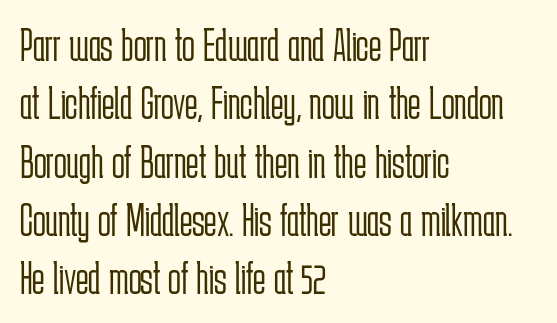
Q: Is the text bold? A: No.
Q: Is the text italic (slanted)? A: No, it is upright.
Q: Is the typeface a serif or a sans-serif typeface? A: Sans-serif.
Q: Is the text underlined? A: No.
Q: How is the paragraph aligned? A: Left-aligned.
Q: Is the spacing between letters normal or unusually wide? A: Normal.
Q: Width (condensed, normal, or wide)? A: Condensed.
Q: Stroke contrast? A: Low.
Q: x-height? A: Medium.
Q: Monospaced? A: No.
